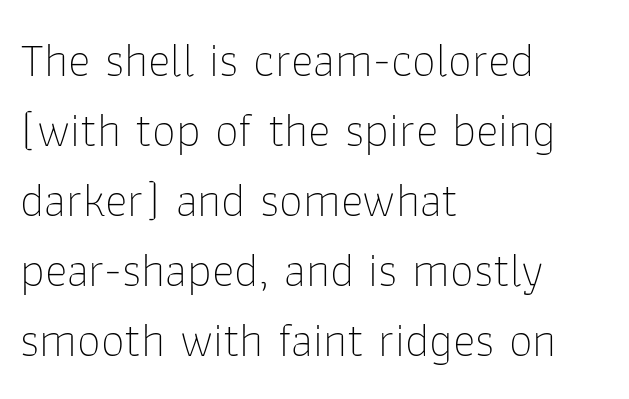
{"serif": "no", "italic": "no", "bold": "no", "weight": "thin", "width": "normal", "stroke_contrast": "low", "x_height": "medium", "monospaced": "no", "underline": "no", "align": "left", "line_spacing": "normal", "line_spacing_ratio": 1.46, "letter_spacing": "normal", "letter_spacing_em": 0.0, "glyph_px": 48}
